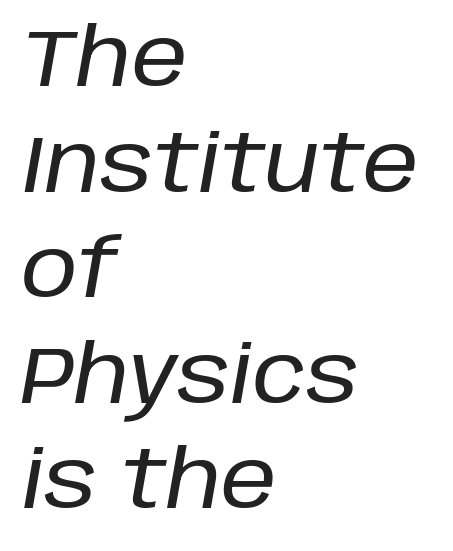
{"italic": "yes", "lean": "right", "slant_degrees": 10, "width": "normal", "stroke_contrast": "low", "x_height": "large", "monospaced": "no", "underline": "no", "align": "left", "line_spacing": "normal", "line_spacing_ratio": 1.32, "letter_spacing": "normal", "letter_spacing_em": 0.0, "glyph_px": 80}
